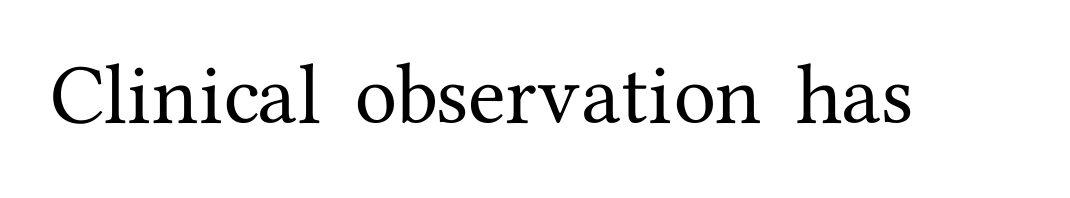
The image shows 69 px serif type, upright; set normal letter spacing, not underlined; medium stroke contrast and a medium x-height.
